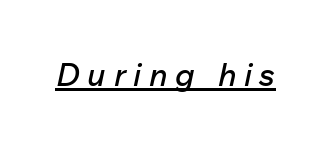
The face used here is proportionally spaced, like ordinary book or web type. Short note: letters widely spaced. Check the space under the baseline: a stroke is drawn there. You can tell it's italic because the verticals aren't actually vertical.
